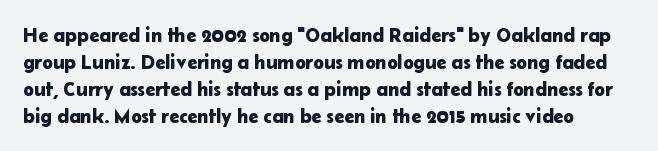
The image shows 20 px text type, upright; set normal line spacing (1.35x), normal letter spacing, not underlined.
